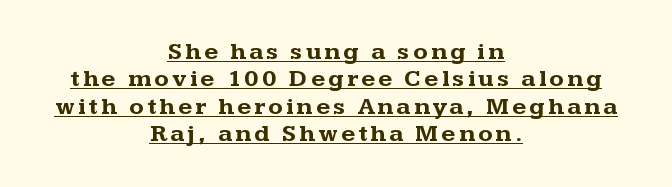
The image shows 24 px bold type, upright; set centered, tight line spacing (1.14x), underlined.
